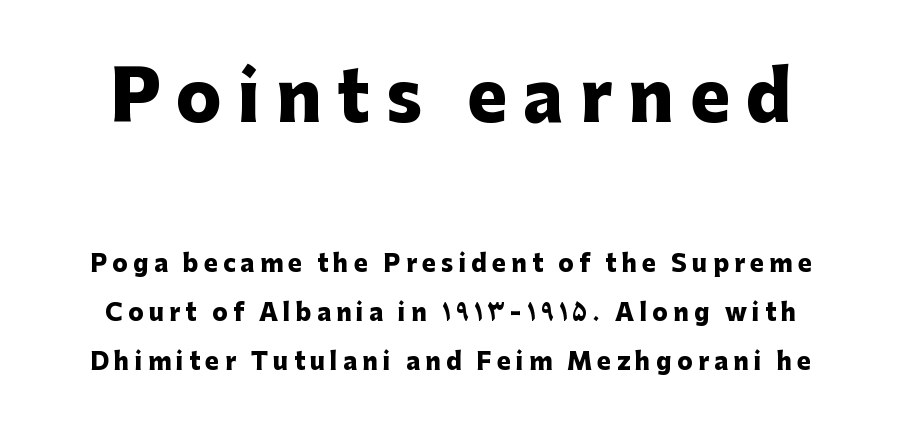
Q: Is the text bold? A: Yes.
Q: Is the text italic (slanted)? A: No, it is upright.
Q: Is the typeface a serif or a sans-serif typeface? A: Sans-serif.
Q: Is the text underlined? A: No.
Q: Is the spacing between letters normal or unusually wide? A: Unusually wide.
Q: Is the spacing between lines tight, normal or loose? A: Loose.
Q: Which block of text is set in a larger size, the first (top) or the second (bottom)? A: The first (top) one.
Q: Width (condensed, normal, or wide)? A: Normal.
Q: Stroke contrast? A: Low.
Q: x-height? A: Medium.
Q: Monospaced? A: No.
